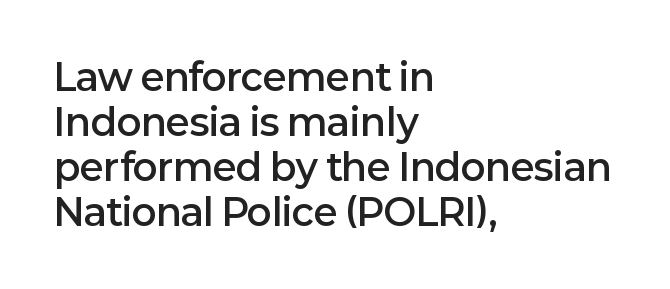
The image shows 37 px semibold sans-serif type, upright; set left-aligned, line spacing 1.22x, normal letter spacing, not underlined; low stroke contrast and a medium x-height.
